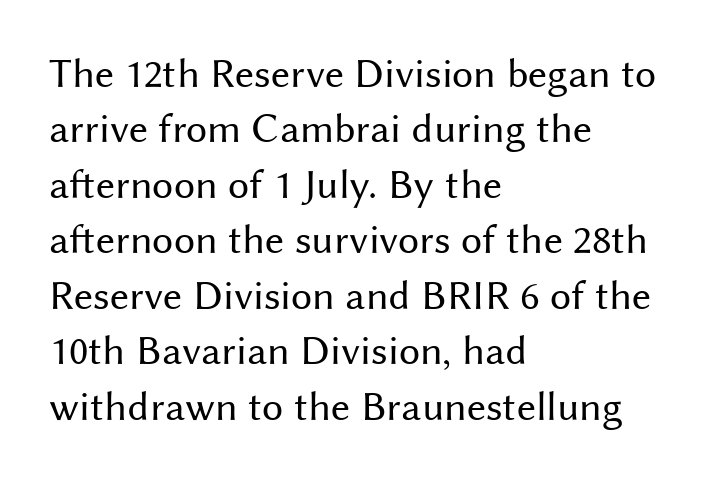
{"serif": "no", "italic": "no", "bold": "no", "weight": "regular", "width": "normal", "stroke_contrast": "medium", "x_height": "medium", "monospaced": "no", "underline": "no", "align": "left", "line_spacing": "normal", "line_spacing_ratio": 1.32, "letter_spacing": "normal", "letter_spacing_em": 0.0, "glyph_px": 42}
